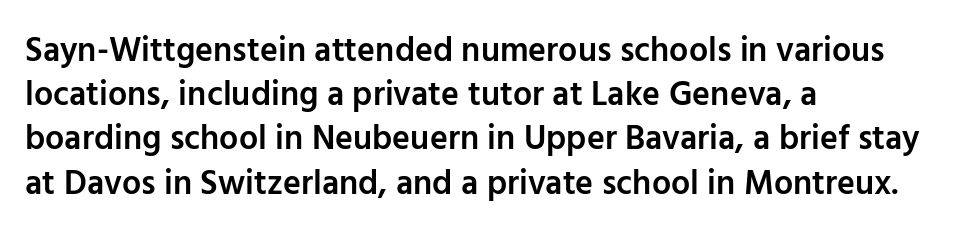
The image shows 34 px semibold sans-serif type, upright; set left-aligned, normal line spacing (1.3x), normal letter spacing, not underlined; low stroke contrast and a medium x-height.
